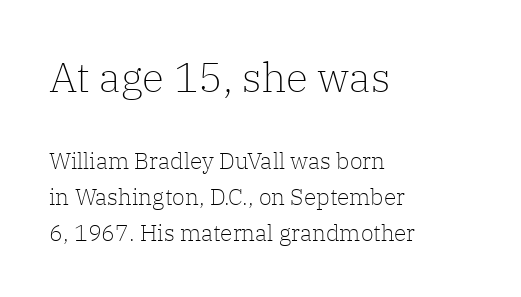
This rendering features lettering with no underline. The compositor pushed each line to the left boundary. No italicization has been applied; the sample stays upright. The typeface has the unassuming heft of standard copy or less.
